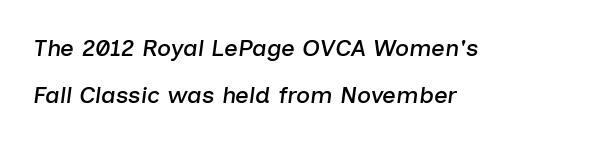
Underlining? Definitely not there. The designer dialed line spacing up above the default. Designer's note — italics engaged. Caption: standard tracking, unaltered. Notice how the passage keeps a crisp vertical edge on the left only.
